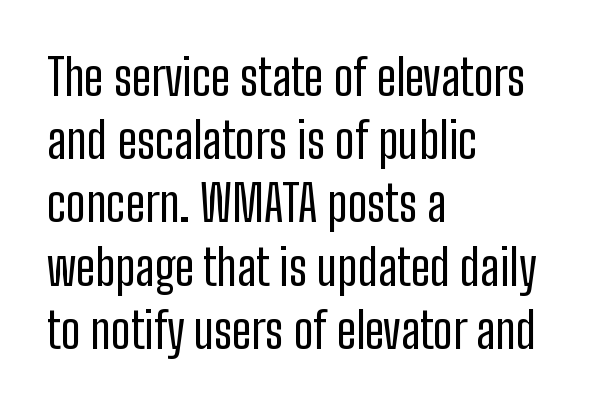
The image shows 49 px regular-weight, condensed sans-serif type, upright; set left-aligned, normal line spacing (1.29x), normal letter spacing, not underlined; low stroke contrast and a medium x-height.
